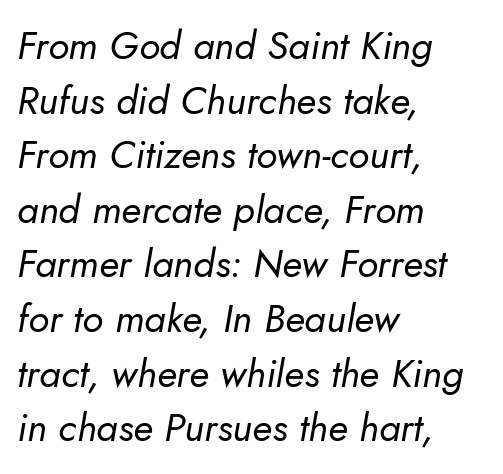
{"italic": "yes", "lean": "right", "slant_degrees": 10, "bold": "no", "weight": "regular", "width": "normal", "stroke_contrast": "low", "x_height": "small", "monospaced": "no", "underline": "no", "align": "left", "line_spacing": "normal", "line_spacing_ratio": 1.4, "letter_spacing": "normal", "letter_spacing_em": 0.0, "glyph_px": 39}
